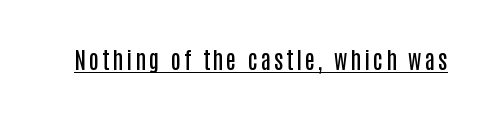
Q: Is the text bold? A: Semi-bold.
Q: Is the text italic (slanted)? A: No, it is upright.
Q: Is the text underlined? A: Yes.
